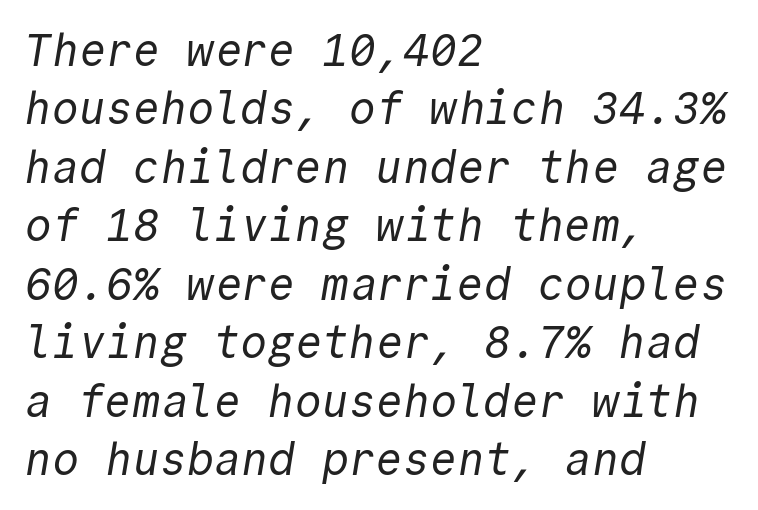
The image shows 45 px regular-weight sans-serif type, monospaced; set left-aligned, normal line spacing (1.3x), normal letter spacing, not underlined; a medium x-height.
